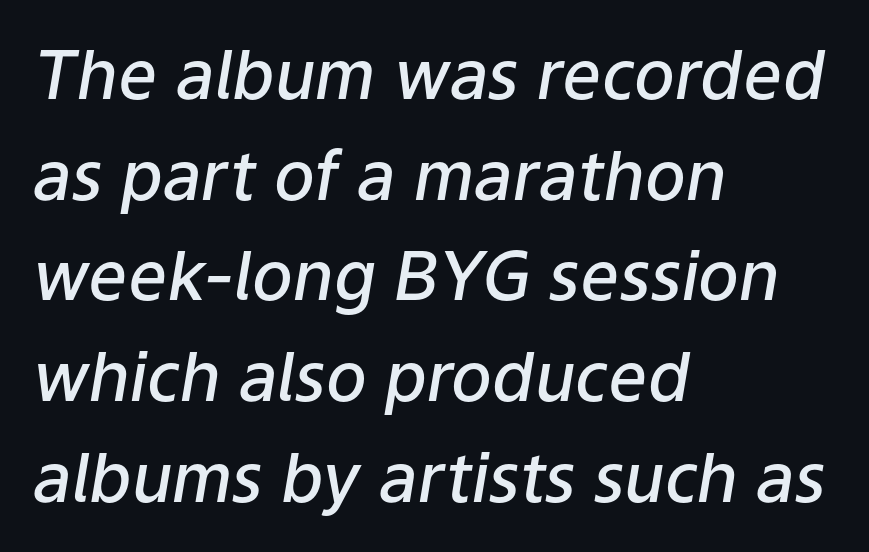
The image shows 68 px semibold type, italic (leaning right); set left-aligned, normal line spacing (1.48x), normal letter spacing, not underlined; low stroke contrast and a medium x-height.
